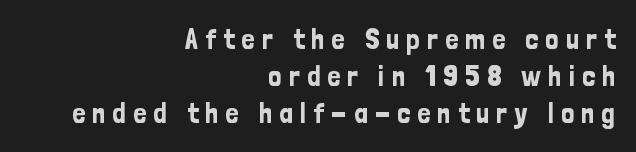
Q: Is the text italic (slanted)? A: No, it is upright.
Q: Is the typeface a serif or a sans-serif typeface? A: Sans-serif.
Q: Is the text underlined? A: No.
Q: How is the paragraph aligned? A: Right-aligned.
Q: Is the spacing between letters normal or unusually wide? A: Unusually wide.
Q: Is the spacing between lines tight, normal or loose? A: Normal.
Q: Width (condensed, normal, or wide)? A: Condensed.
Q: Stroke contrast? A: Low.
Q: x-height? A: Medium.
Q: Monospaced? A: No.
